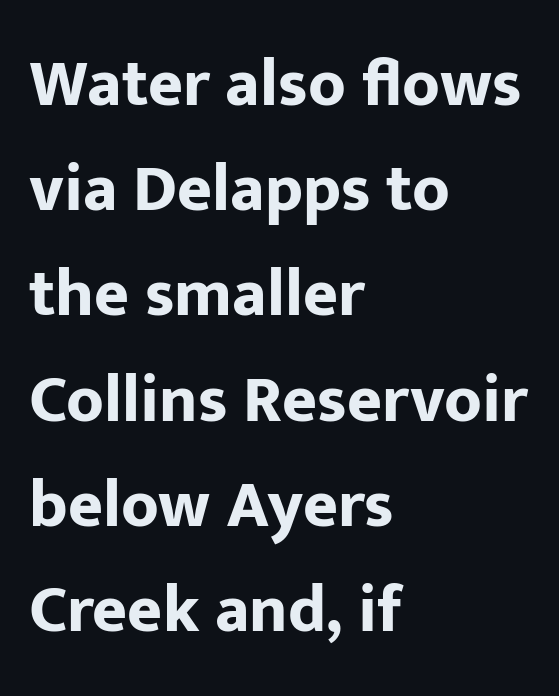
The image shows 67 px bold sans-serif type, upright; set left-aligned, normal line spacing (1.57x), normal letter spacing, not underlined; low stroke contrast and a medium x-height.
